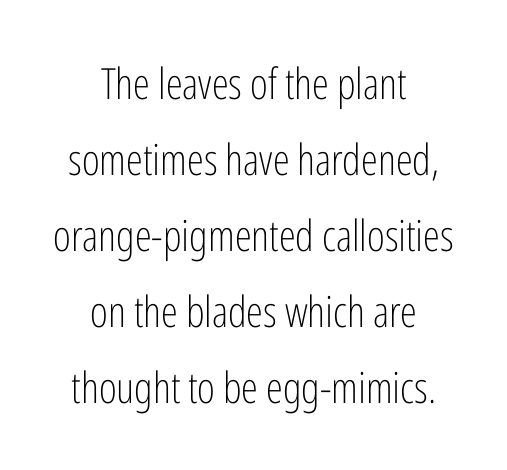
Q: Is the text bold? A: No.
Q: Is the text italic (slanted)? A: No, it is upright.
Q: Is the typeface a serif or a sans-serif typeface? A: Sans-serif.
Q: Is the text underlined? A: No.
Q: How is the paragraph aligned? A: Centered.
Q: Is the spacing between letters normal or unusually wide? A: Normal.
Q: Width (condensed, normal, or wide)? A: Condensed.
Q: Stroke contrast? A: Low.
Q: x-height? A: Medium.
Q: Monospaced? A: No.
